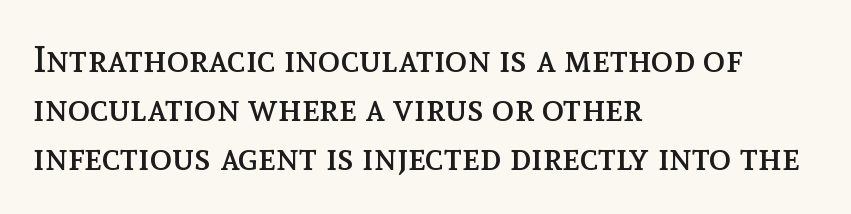
The image shows 37 px regular-weight type, upright; set left-aligned, normal line spacing (1.32x), normal letter spacing, not underlined; a medium x-height.
